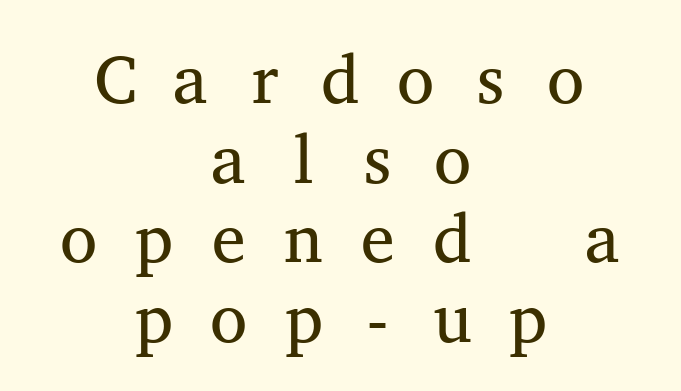
{"serif": "yes", "italic": "no", "bold": "no", "weight": "regular", "width": "wide", "stroke_contrast": "medium", "x_height": "medium", "monospaced": "yes", "underline": "no", "align": "center", "line_spacing_ratio": 1.17, "letter_spacing": "wide", "letter_spacing_em": 0.32, "glyph_px": 68}
